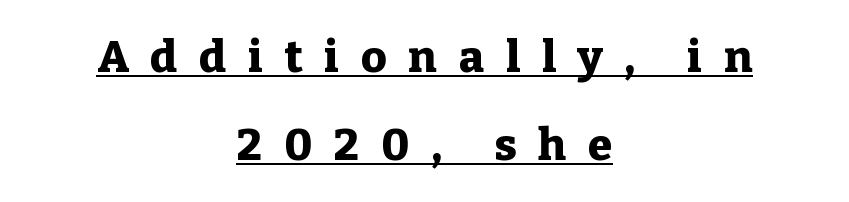
Q: Is the text bold? A: Yes.
Q: Is the text italic (slanted)? A: No, it is upright.
Q: Is the typeface a serif or a sans-serif typeface? A: Serif.
Q: Is the text underlined? A: Yes.
Q: How is the paragraph aligned? A: Centered.
Q: Is the spacing between letters normal or unusually wide? A: Unusually wide.
Q: Is the spacing between lines tight, normal or loose? A: Loose.
Q: Width (condensed, normal, or wide)? A: Normal.
Q: Stroke contrast? A: Low.
Q: x-height? A: Medium.
Q: Monospaced? A: No.
